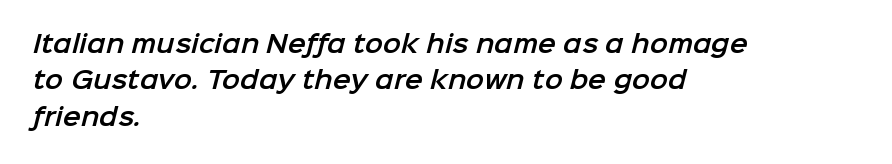
Q: Is the text underlined? A: No.
Q: How is the paragraph aligned? A: Left-aligned.
Q: Is the spacing between letters normal or unusually wide? A: Normal.
Q: Is the spacing between lines tight, normal or loose? A: Normal.
